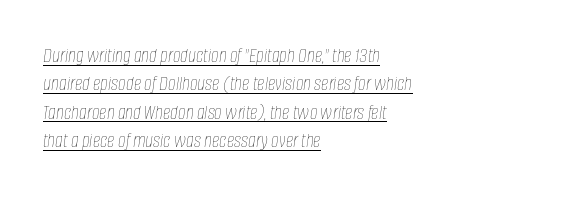
The image shows 21 px text type, italic (leaning right); set left-aligned, normal line spacing (1.35x), normal letter spacing, underlined.
